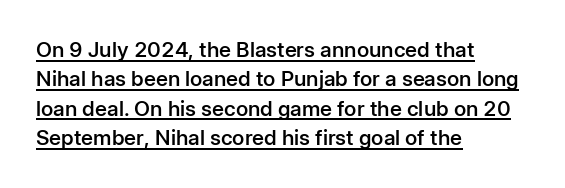
Whoever set this chose a conventional vertical rhythm. Line starts are locked; line ends wander. Posture: upright roman. Words appear dense and cohesive because spacing is normal. Quick note: underline on. Students, this is semibold: more ink than regular, less than bold.
